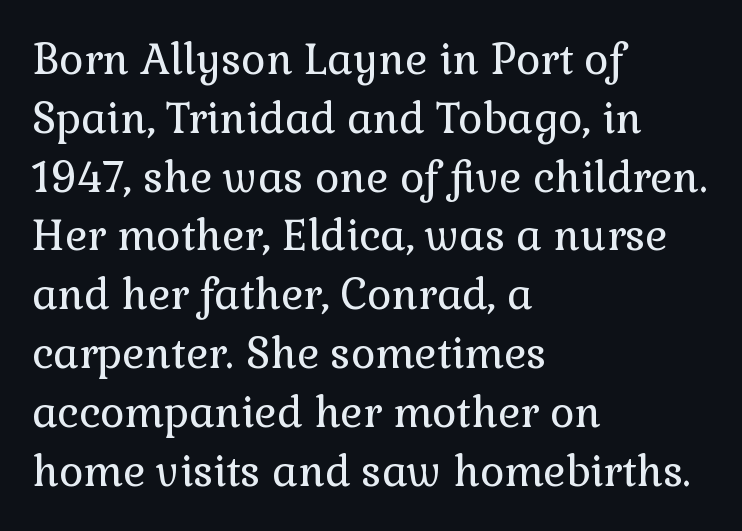
Q: Is the text bold? A: No.
Q: Is the text italic (slanted)? A: No, it is upright.
Q: Is the typeface a serif or a sans-serif typeface? A: Serif.
Q: Is the text underlined? A: No.
Q: How is the paragraph aligned? A: Left-aligned.
Q: Is the spacing between letters normal or unusually wide? A: Normal.
Q: Is the spacing between lines tight, normal or loose? A: Normal.
Q: Width (condensed, normal, or wide)? A: Normal.
Q: x-height? A: Medium.
Q: Monospaced? A: No.
